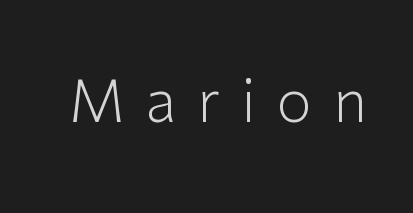
Is this a fixed-width face? No — the glyphs have proportional, varying widths. Serifs: no, the terminals of the letterforms are clean. What stands out about the letter spacing? Its width — letters are far apart. The strip under each line holds only bare page. Is the stroke heavy? The answer is a plain regular-or-lighter. This sample uses an upright cut, with every glyph sitting square on the baseline.
